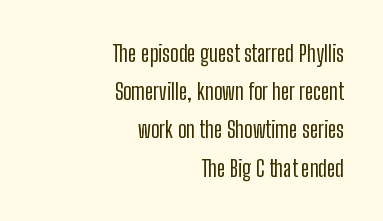
The image shows 23 px text type, upright; set right-aligned, normal line spacing (1.66x), normal letter spacing, not underlined.
